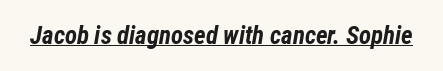
The text carries the slant typical of an italic or oblique font. Notice how thick the strokes are: this is what a full bold looks like. Observe the ordinary spacing: letters are neighbours, not strangers. Descenders here cross a horizontal rule under the line.
